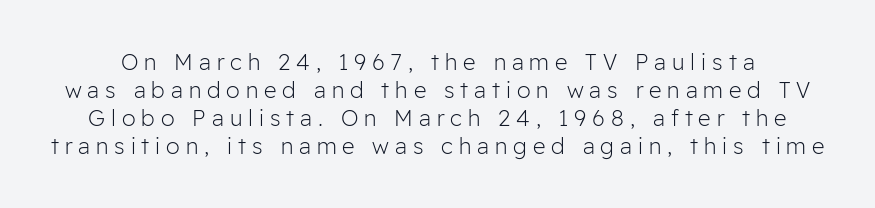
The image shows 22 px text type, upright; set normal line spacing (1.27x), unusually wide letter spacing (+0.27 em), not underlined.
